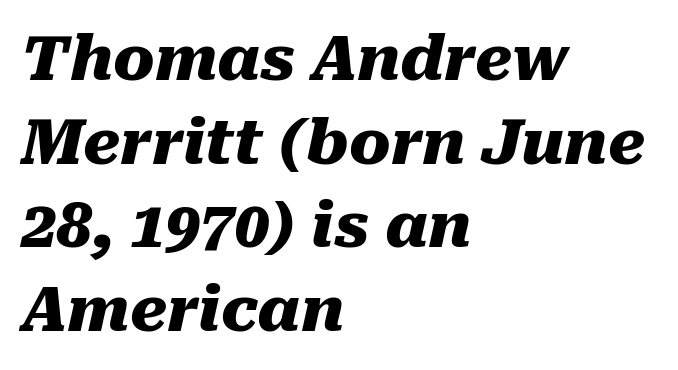
Q: Is the text bold? A: Yes.
Q: Is the text italic (slanted)? A: Yes, it leans right by about 10 degrees.
Q: Is the text underlined? A: No.
Q: How is the paragraph aligned? A: Left-aligned.
Q: Is the spacing between letters normal or unusually wide? A: Normal.
Q: Is the spacing between lines tight, normal or loose? A: Normal.
Q: Width (condensed, normal, or wide)? A: Normal.
Q: Stroke contrast? A: Medium.
Q: x-height? A: Medium.
Q: Monospaced? A: No.
